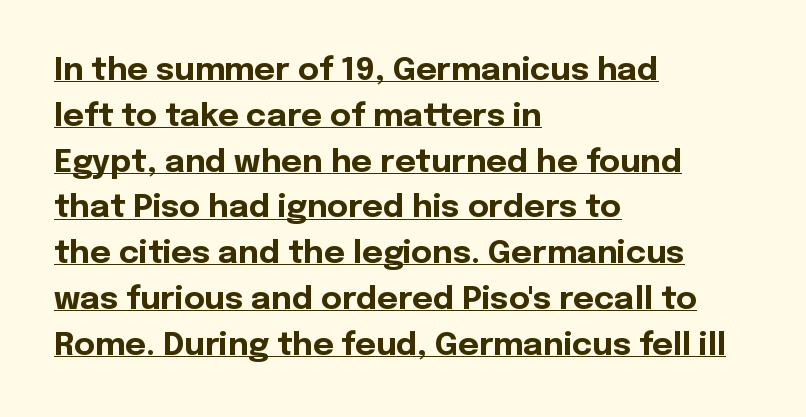
{"serif": "no", "italic": "no", "bold": "yes", "weight": "bold", "width": "normal", "x_height": "medium", "monospaced": "no", "underline": "yes", "align": "left", "line_spacing": "normal", "line_spacing_ratio": 1.43, "letter_spacing": "normal", "letter_spacing_em": 0.0, "glyph_px": 32}
